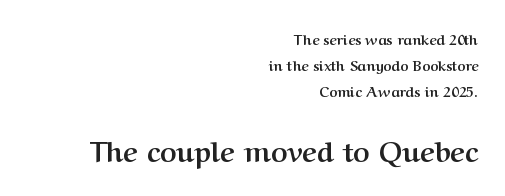
The image shows 28 px semibold serif type, upright; set right-aligned, line spacing 1.84x, normal letter spacing, not underlined; the second (bottom) block is 2.0x larger; medium stroke contrast and a medium x-height.
